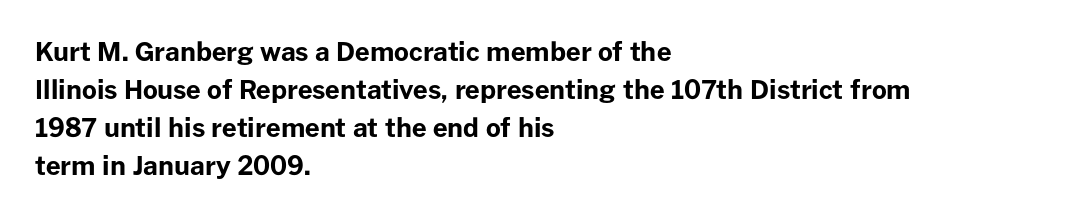
Horizontal alignment here is leftward, the default for most running prose. Nothing unusual about the tracking: characters are spaced as the font intends. Students, observe: this is what conventionally led text looks like. Does the lettering tilt? It doesn't — this is upright.
